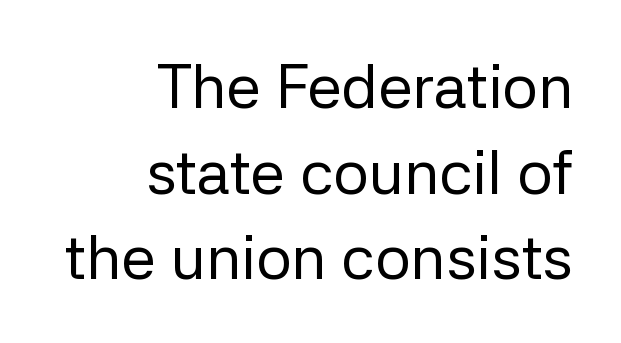
The image shows 62 px regular-weight sans-serif type, upright; set right-aligned, normal line spacing (1.38x), normal letter spacing, not underlined; low stroke contrast and a medium x-height.
